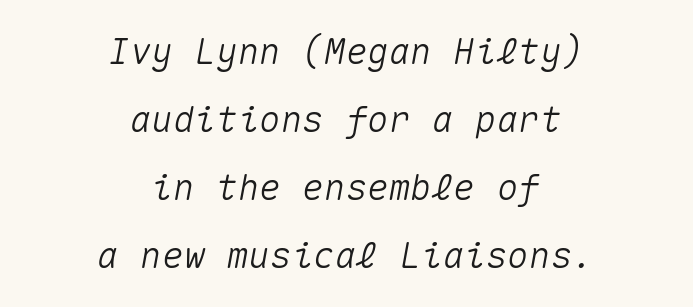
{"italic": "yes", "lean": "right", "slant_degrees": 10, "width": "normal", "stroke_contrast": "medium", "x_height": "medium", "monospaced": "yes", "underline": "no", "align": "center", "line_spacing_ratio": 1.89, "letter_spacing": "normal", "letter_spacing_em": 0.0, "glyph_px": 36}
